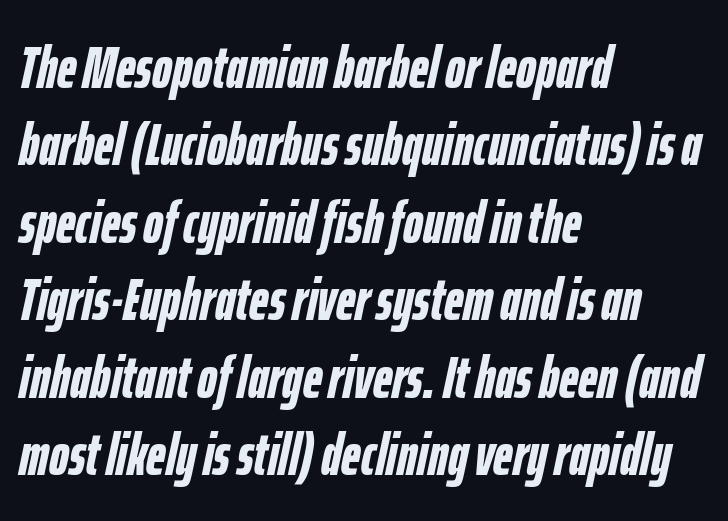
Q: Is the text bold? A: Yes.
Q: Is the text italic (slanted)? A: Yes, it leans right by about 12 degrees.
Q: Is the text underlined? A: No.
Q: How is the paragraph aligned? A: Left-aligned.
Q: Is the spacing between letters normal or unusually wide? A: Normal.
Q: Is the spacing between lines tight, normal or loose? A: Normal.
Q: Width (condensed, normal, or wide)? A: Condensed.
Q: Stroke contrast? A: Low.
Q: x-height? A: Medium.
Q: Monospaced? A: No.
